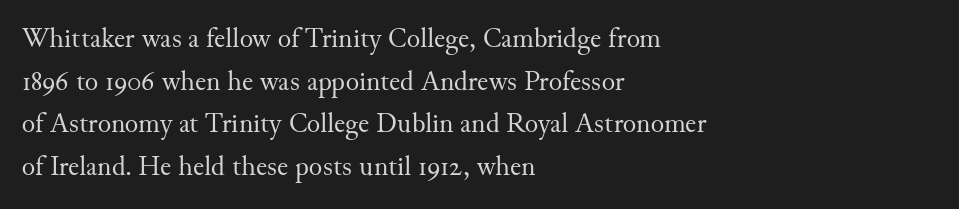
This is roman type, the default non-slanted kind. The letterforms sit at book weight or below. Reading down the column, the eye jumps a familiar distance to each next line. The rendering anchors every line to the left-hand side.
